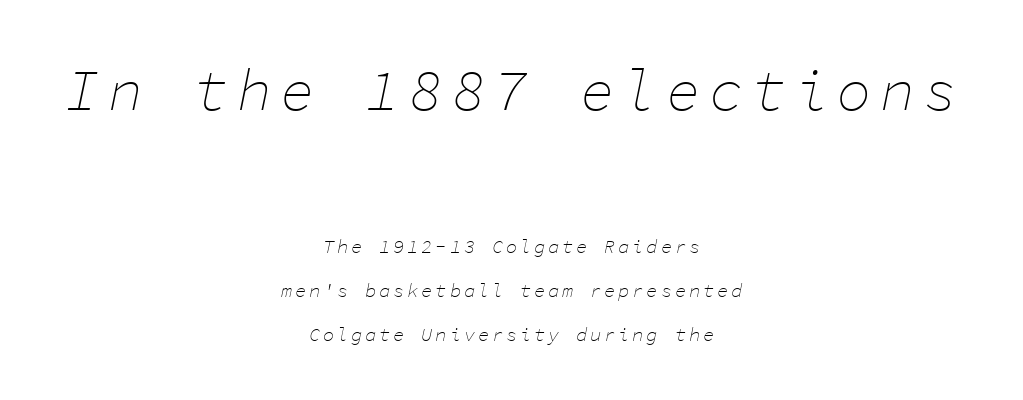
{"italic": "yes", "lean": "right", "slant_degrees": 11, "bold": "no", "weight": "thin", "width": "normal", "stroke_contrast": "low", "x_height": "medium", "monospaced": "yes", "underline": "no", "align": "center", "line_spacing": "loose", "line_spacing_ratio": 2.33, "larger_block": "first", "size_ratio": 3.05, "glyph_px": 58}
